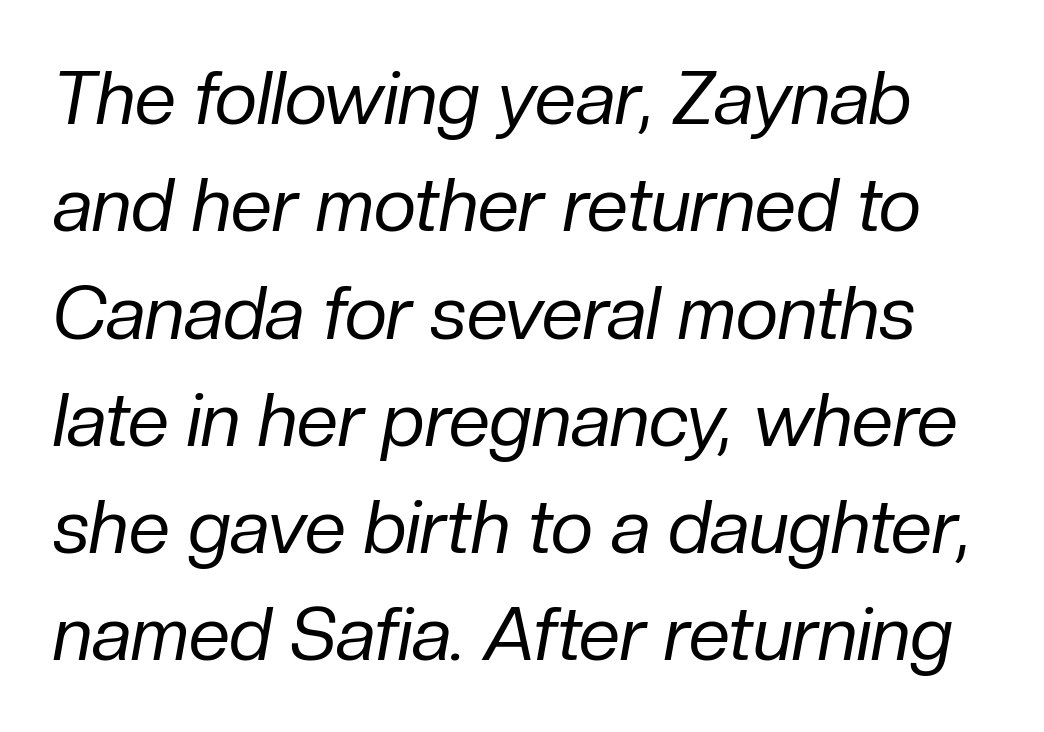
Q: Is the text bold? A: No.
Q: Is the text italic (slanted)? A: Yes, it leans right by about 10 degrees.
Q: Is the text underlined? A: No.
Q: Is the spacing between letters normal or unusually wide? A: Normal.
Q: Is the spacing between lines tight, normal or loose? A: Normal.
Q: Width (condensed, normal, or wide)? A: Normal.
Q: Stroke contrast? A: Low.
Q: x-height? A: Medium.
Q: Monospaced? A: No.
